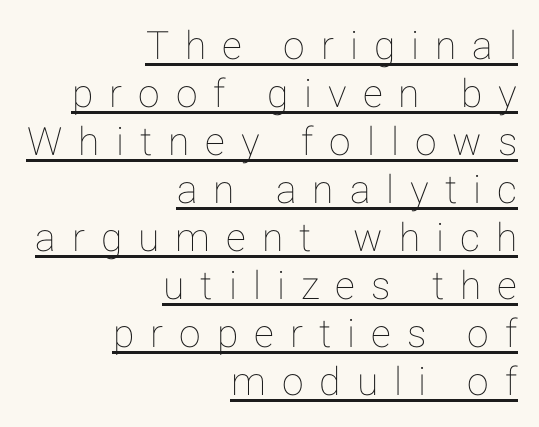
The image shows 39 px text type, upright; set right-aligned, line spacing 1.23x, unusually wide letter spacing (+0.41 em), underlined; low stroke contrast and a medium x-height.
